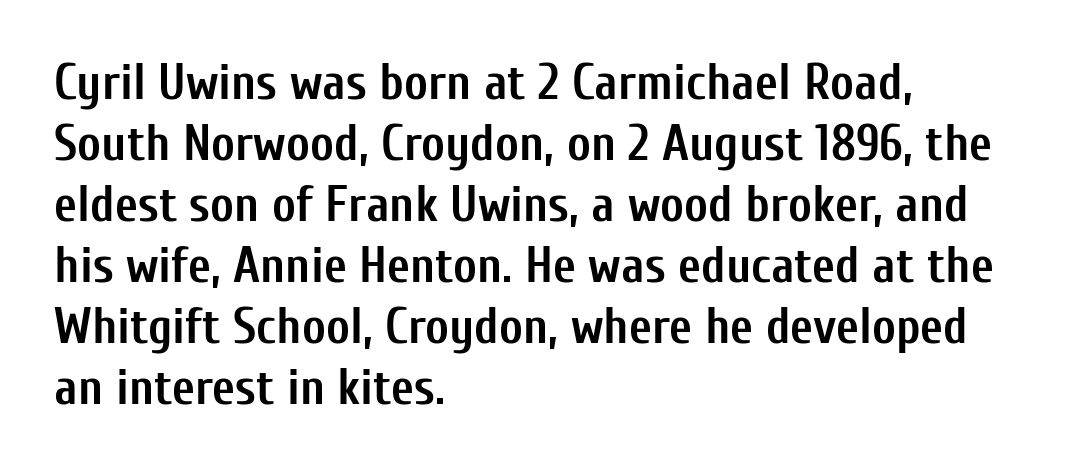
{"serif": "no", "italic": "no", "bold": "yes", "weight": "semibold", "width": "condensed", "stroke_contrast": "low", "x_height": "medium", "monospaced": "no", "underline": "no", "align": "left", "line_spacing_ratio": 1.22, "letter_spacing": "normal", "letter_spacing_em": 0.0, "glyph_px": 50}
